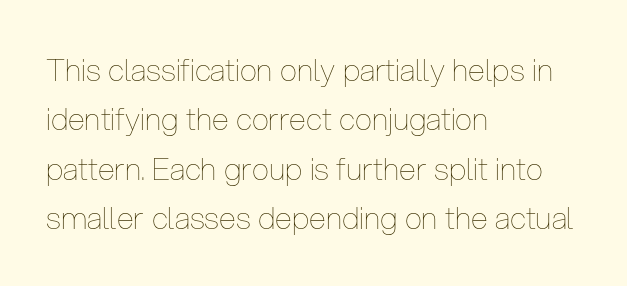
{"italic": "no", "bold": "no", "weight": "thin", "width": "condensed", "stroke_contrast": "low", "x_height": "medium", "monospaced": "no", "underline": "no", "align": "left", "line_spacing": "normal", "line_spacing_ratio": 1.59, "letter_spacing": "normal", "letter_spacing_em": 0.0, "glyph_px": 31}
